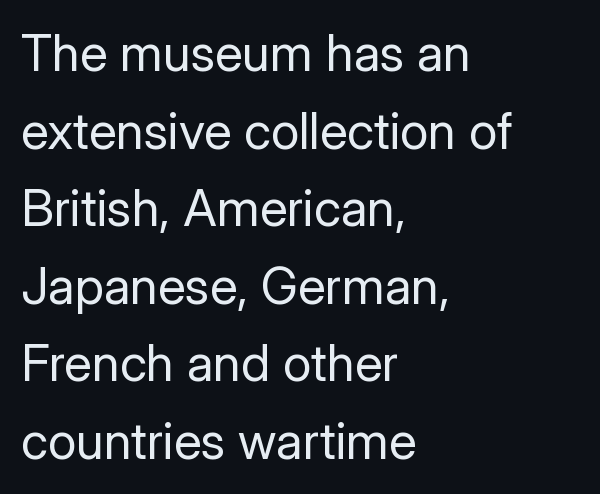
Observe the absence of serifs on each vertical stroke in this sample. The letterforms sit shoulder to shoulder at normal distance. You could not count columns in this text — the font is proportionally spaced. The lines sit at an ordinary, default distance from one another. Ascenders rise straight up at ninety degrees. Glance below the letters and you will spot only blank space.
